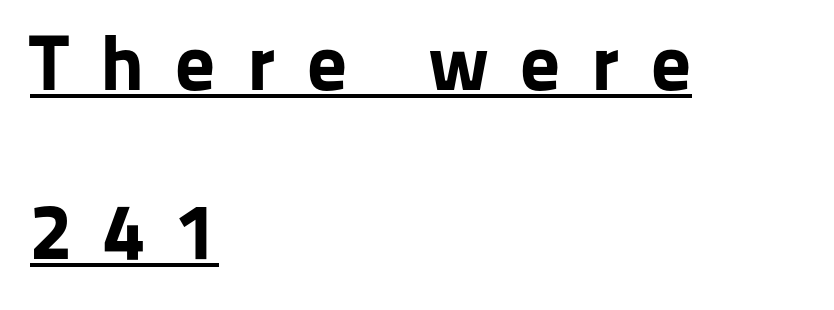
{"serif": "no", "italic": "no", "bold": "yes", "weight": "bold", "width": "normal", "stroke_contrast": "low", "x_height": "medium", "monospaced": "no", "underline": "yes", "align": "left", "line_spacing": "loose", "line_spacing_ratio": 2.14, "letter_spacing": "wide", "letter_spacing_em": 0.4, "glyph_px": 79}
